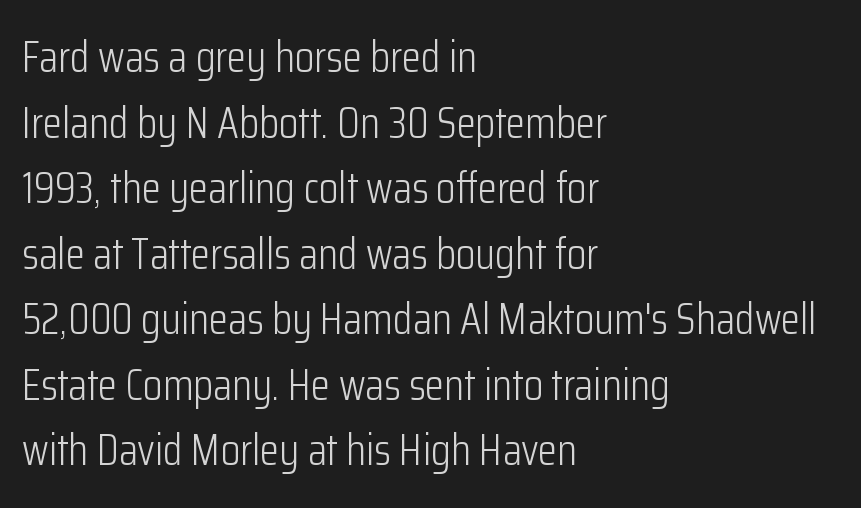
Q: Is the text bold? A: No.
Q: Is the text italic (slanted)? A: No, it is upright.
Q: Is the typeface a serif or a sans-serif typeface? A: Sans-serif.
Q: Is the text underlined? A: No.
Q: How is the paragraph aligned? A: Left-aligned.
Q: Is the spacing between letters normal or unusually wide? A: Normal.
Q: Is the spacing between lines tight, normal or loose? A: Normal.
Q: Width (condensed, normal, or wide)? A: Condensed.
Q: Stroke contrast? A: Low.
Q: x-height? A: Medium.
Q: Monospaced? A: No.
